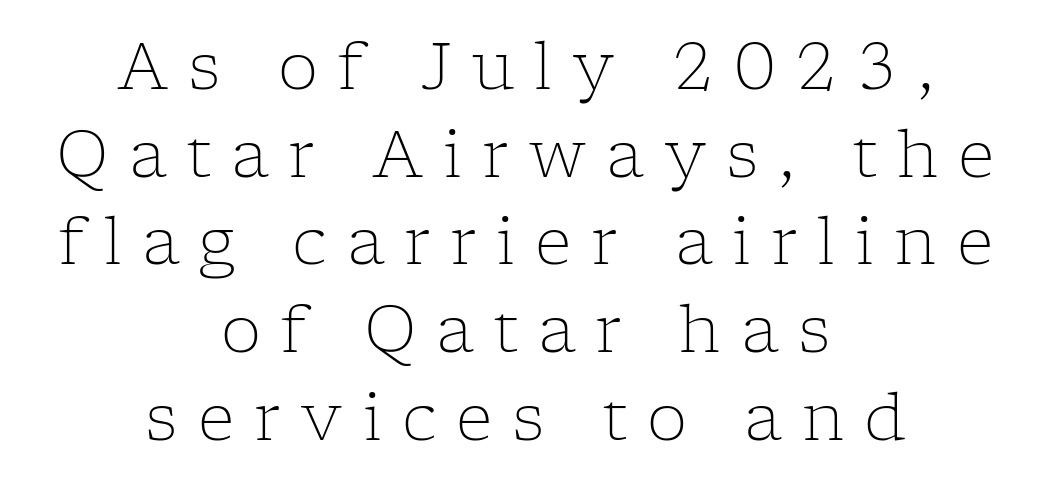
{"serif": "yes", "italic": "no", "bold": "no", "weight": "light", "width": "normal", "stroke_contrast": "low", "x_height": "medium", "monospaced": "no", "underline": "no", "align": "center", "line_spacing": "normal", "line_spacing_ratio": 1.37, "letter_spacing": "wide", "letter_spacing_em": 0.31, "glyph_px": 64}
